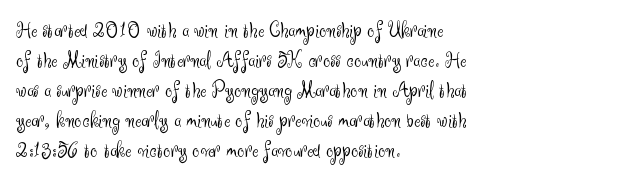
Q: Is the text bold? A: No.
Q: Is the text italic (slanted)? A: No, it is upright.
Q: Is the text underlined? A: No.
Q: How is the paragraph aligned? A: Left-aligned.
Q: Is the spacing between letters normal or unusually wide? A: Normal.
Q: Is the spacing between lines tight, normal or loose? A: Normal.
